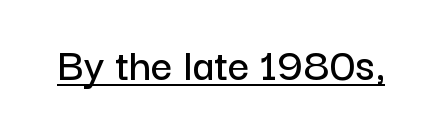
The axis of the letterforms is exactly vertical. A typesetter would call this proportional, since set widths differ per character. Each line of the rendering has a horizontal stroke beneath the glyphs. To sum up the face: it is a sans, with no serifs.
